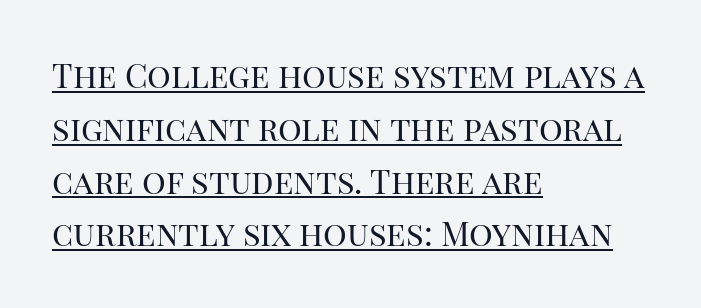
The image shows 33 px regular-weight serif type, upright; set left-aligned, normal line spacing (1.6x), normal letter spacing, underlined; high stroke contrast and a large x-height.
